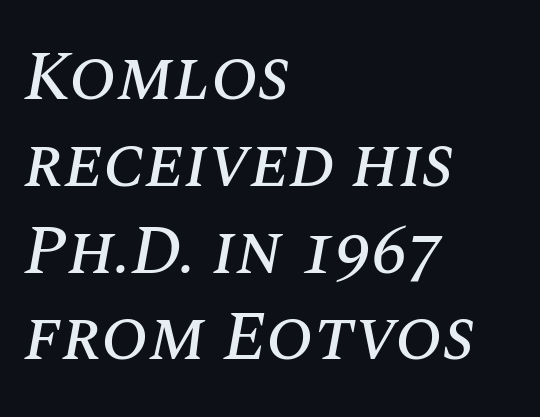
The image shows 70 px text type, italic (leaning right); set left-aligned, line spacing 1.24x, normal letter spacing, not underlined; medium stroke contrast and a large x-height.
